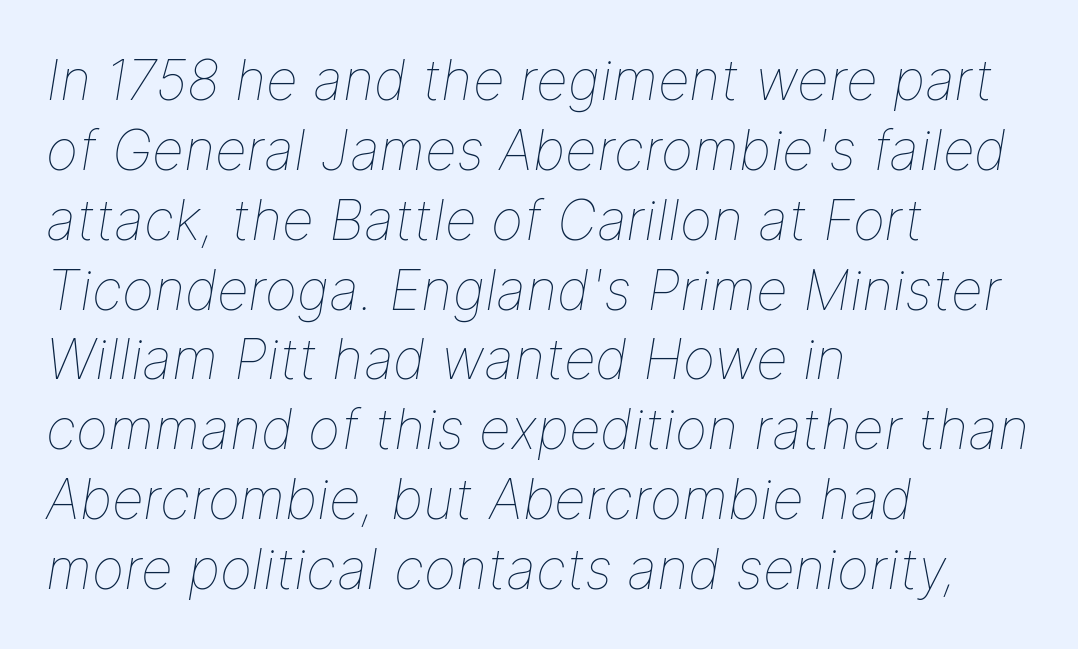
{"italic": "yes", "lean": "right", "slant_degrees": 9, "bold": "no", "weight": "thin", "width": "normal", "stroke_contrast": "low", "x_height": "medium", "monospaced": "no", "underline": "no", "align": "left", "line_spacing": "normal", "line_spacing_ratio": 1.27, "letter_spacing": "normal", "letter_spacing_em": 0.0, "glyph_px": 55}
